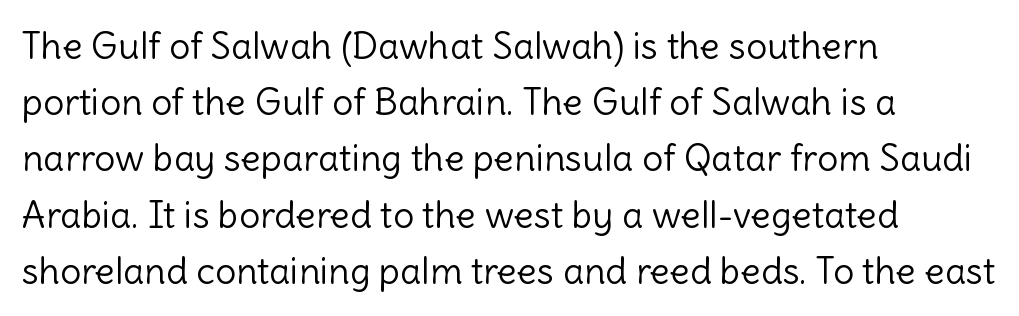
Q: Is the text bold? A: No.
Q: Is the text italic (slanted)? A: No, it is upright.
Q: Is the typeface a serif or a sans-serif typeface? A: Sans-serif.
Q: Is the text underlined? A: No.
Q: How is the paragraph aligned? A: Left-aligned.
Q: Is the spacing between letters normal or unusually wide? A: Normal.
Q: Is the spacing between lines tight, normal or loose? A: Normal.
Q: Width (condensed, normal, or wide)? A: Normal.
Q: x-height? A: Medium.
Q: Monospaced? A: No.
